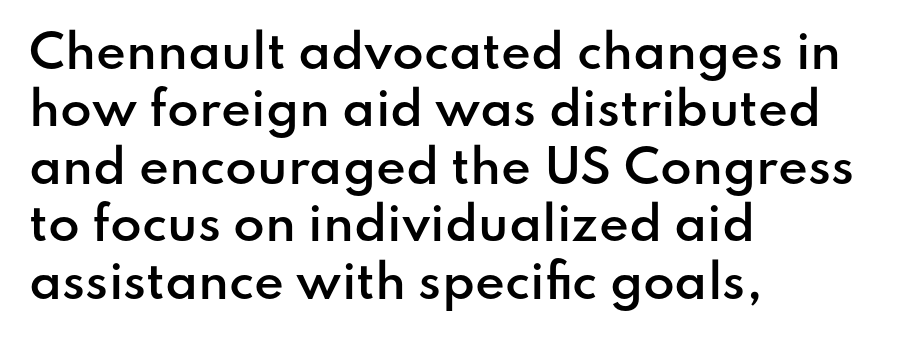
Q: Is the text bold? A: Semi-bold.
Q: Is the text italic (slanted)? A: No, it is upright.
Q: Is the typeface a serif or a sans-serif typeface? A: Sans-serif.
Q: Is the text underlined? A: No.
Q: How is the paragraph aligned? A: Left-aligned.
Q: Is the spacing between letters normal or unusually wide? A: Normal.
Q: Is the spacing between lines tight, normal or loose? A: Normal.
Q: Width (condensed, normal, or wide)? A: Normal.
Q: Stroke contrast? A: Low.
Q: x-height? A: Small.
Q: Monospaced? A: No.
